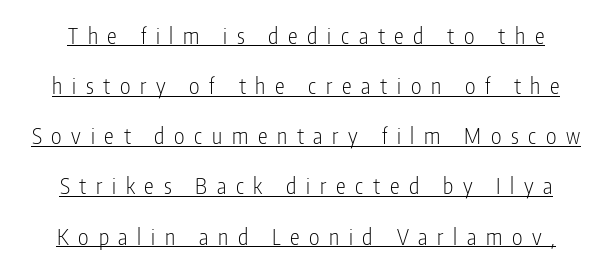
The image shows 22 px text type, upright; set loose line spacing (2.28x), unusually wide letter spacing (+0.44 em), underlined.
